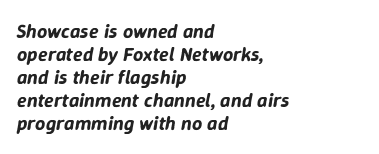
The rag falls on the right side of this text block. The rendering applies a slant to the glyphs. In terms of leading, this rendering errs on the cramped side. Does extra space separate the letters? No, they use regular spacing. The gap between lines stays unmarked.
